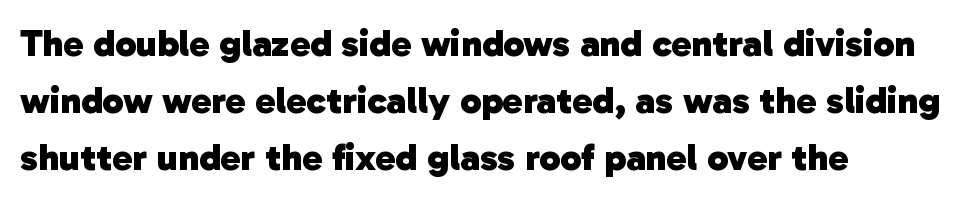
Stroke terminals: plain, sans-serif. The passage shown is typed in a proportional face where columns would drift. Each glyph is drawn with heavy, bold strokes. Notice how descenders clear the ascenders below comfortably — that's standard leading. No word sits above an underline. Short note: letters normally spaced.
